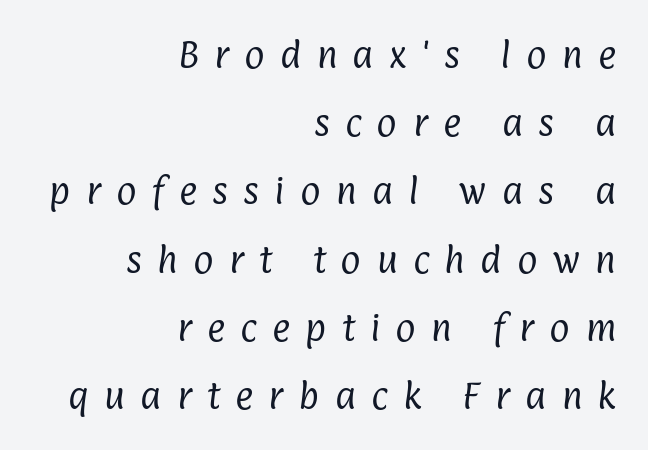
The image shows 31 px regular-weight, condensed sans-serif type; set right-aligned, loose line spacing (2.2x), unusually wide letter spacing (+0.49 em), not underlined; low stroke contrast and a medium x-height.
